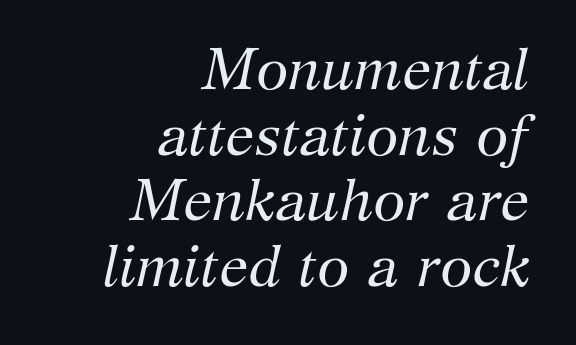
This block would grow much taller if given ordinary leading; it's compressed now. The rendering shows small feet on the letterforms — a serif design. Notice how the stems are inclined rather than vertical — that's the hallmark of italics. Inter-character spacing is left at the font's built-in metrics. Typeset ragged left — the right edge is the straight one.
